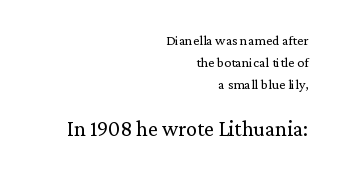
{"italic": "no", "bold": "no", "underline": "no", "align": "right", "line_spacing": "normal", "line_spacing_ratio": 1.57, "letter_spacing": "normal", "letter_spacing_em": 0.0, "larger_block": "second", "size_ratio": 1.57, "glyph_px": 22}
